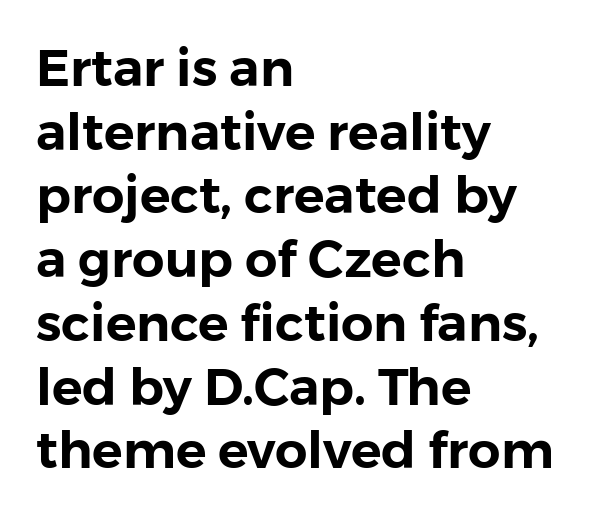
{"serif": "no", "italic": "no", "width": "normal", "x_height": "medium", "monospaced": "no", "underline": "no", "align": "left", "line_spacing": "normal", "line_spacing_ratio": 1.25, "letter_spacing": "normal", "letter_spacing_em": 0.0, "glyph_px": 51}
